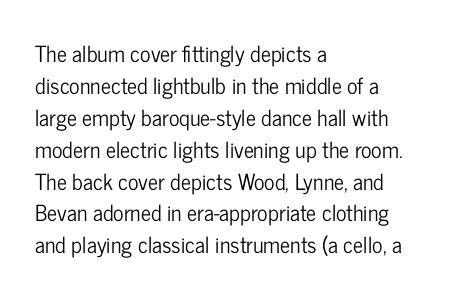
{"italic": "no", "underline": "no", "align": "left", "line_spacing": "normal", "line_spacing_ratio": 1.45, "letter_spacing": "normal", "letter_spacing_em": 0.0, "glyph_px": 22}
